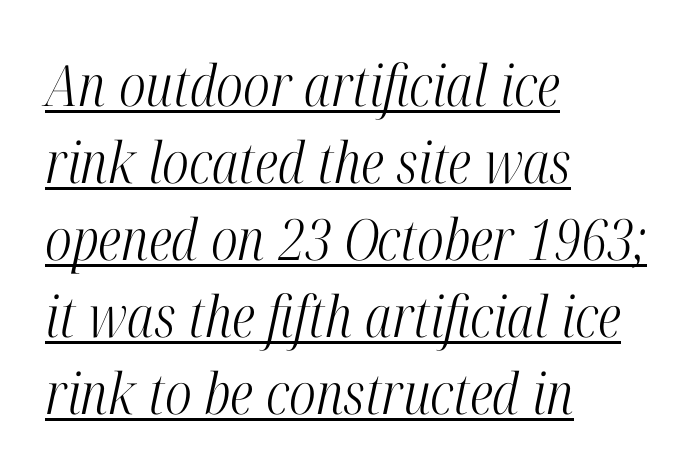
Q: Is the text bold? A: No.
Q: Is the text italic (slanted)? A: Yes, it leans right by about 12 degrees.
Q: Is the typeface a serif or a sans-serif typeface? A: Serif.
Q: Is the text underlined? A: Yes.
Q: How is the paragraph aligned? A: Left-aligned.
Q: Is the spacing between letters normal or unusually wide? A: Normal.
Q: Is the spacing between lines tight, normal or loose? A: Normal.
Q: Width (condensed, normal, or wide)? A: Condensed.
Q: Stroke contrast? A: High.
Q: x-height? A: Medium.
Q: Monospaced? A: No.
